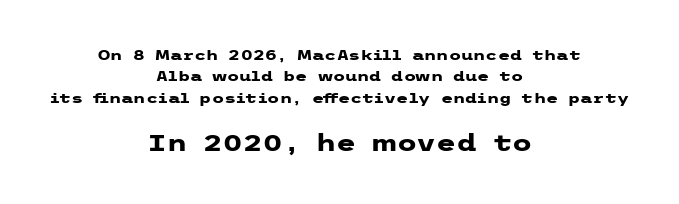
The image shows 23 px bold type, upright; set centered, normal line spacing (1.52x), normal letter spacing, not underlined; the second (bottom) block is 1.64x larger.
